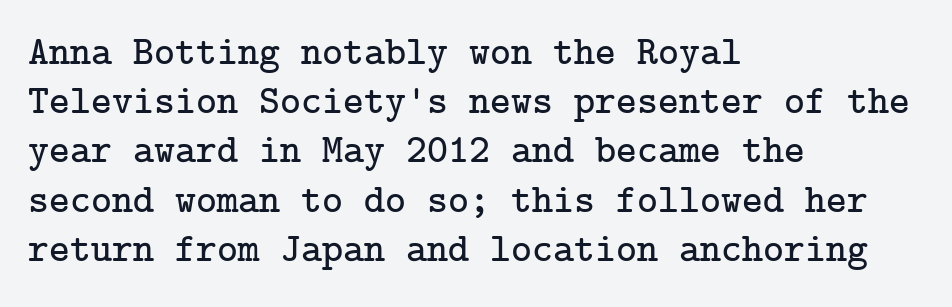
Q: Is the text italic (slanted)? A: No, it is upright.
Q: Is the typeface a serif or a sans-serif typeface? A: Serif.
Q: Is the text underlined? A: No.
Q: How is the paragraph aligned? A: Left-aligned.
Q: Is the spacing between letters normal or unusually wide? A: Normal.
Q: Width (condensed, normal, or wide)? A: Normal.
Q: Stroke contrast? A: Low.
Q: x-height? A: Medium.
